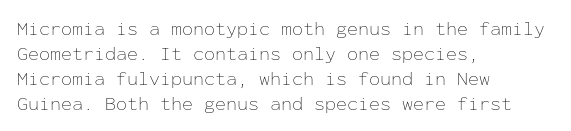
Underline: absent. These glyphs show unthickened strokes, regular width or finer. The leading is moderate, giving the passage an even texture. Upright lettering throughout.
